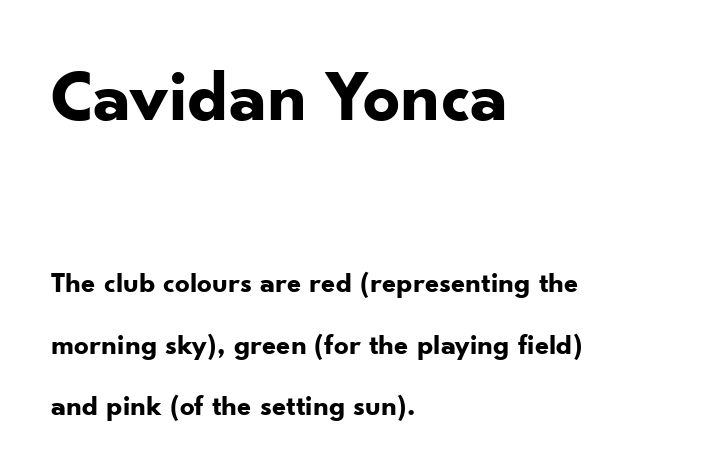
The image shows 73 px bold sans-serif type, upright; set left-aligned, loose line spacing (2.12x), normal letter spacing, not underlined; the first (top) block is 2.52x larger; low stroke contrast and a small x-height.
